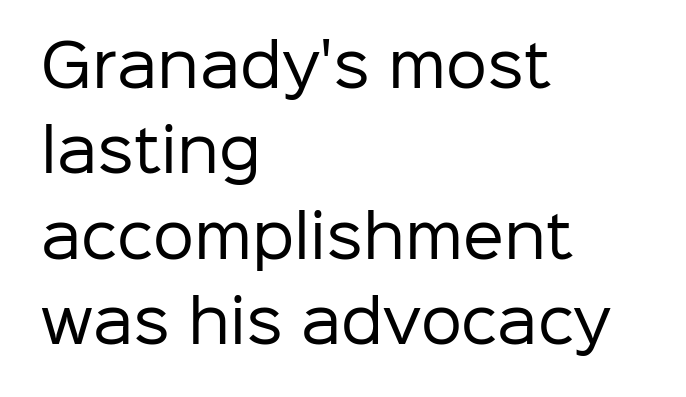
Q: Is the text bold? A: No.
Q: Is the text italic (slanted)? A: No, it is upright.
Q: Is the typeface a serif or a sans-serif typeface? A: Sans-serif.
Q: Is the text underlined? A: No.
Q: How is the paragraph aligned? A: Left-aligned.
Q: Is the spacing between letters normal or unusually wide? A: Normal.
Q: Is the spacing between lines tight, normal or loose? A: Normal.
Q: Width (condensed, normal, or wide)? A: Normal.
Q: Stroke contrast? A: Low.
Q: x-height? A: Medium.
Q: Monospaced? A: No.
